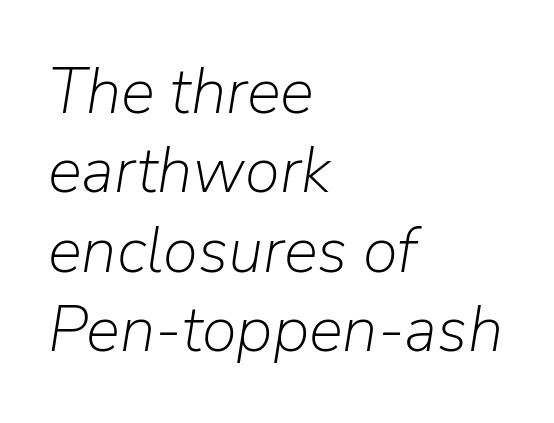
Rendered with sloped, italic letterforms. Stroke thickness stays within the range of a standard reading face or lighter. Rule under the text: the space is simply empty. Default kerning and tracking; the words read as compact shapes. The paragraph has a hard left edge and a soft right edge. Is this a fixed-width face? No — the glyphs have proportional, varying widths.
